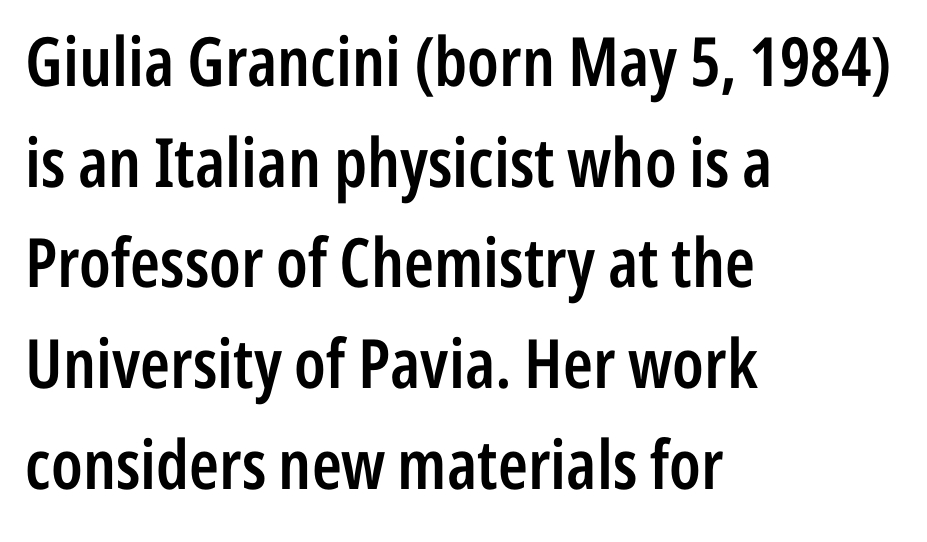
The image shows 68 px semibold, condensed sans-serif type, upright; set left-aligned, normal line spacing (1.48x), normal letter spacing, not underlined; low stroke contrast and a medium x-height.
